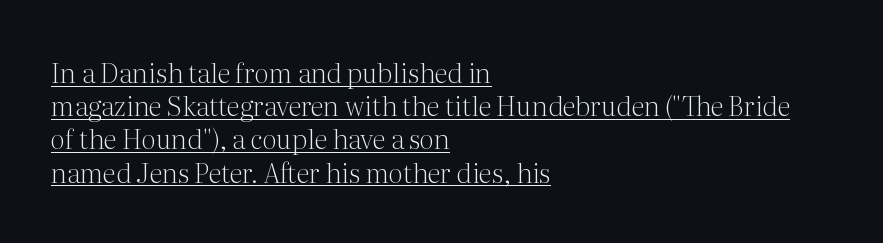
The typeface has the unassuming heft of standard copy or less. Leftover space on each line is placed entirely after the last word. Posture: straight, roman, zero tilt. Tracking here is standard; glyphs follow each other at the usual distance.
